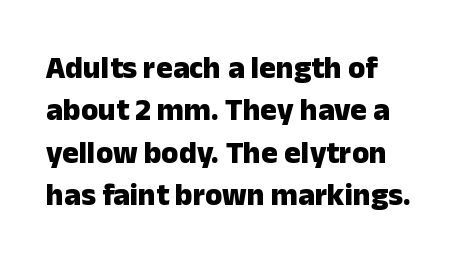
{"serif": "no", "italic": "no", "bold": "yes", "weight": "heavy", "width": "normal", "stroke_contrast": "low", "x_height": "medium", "monospaced": "no", "underline": "no", "align": "left", "line_spacing": "normal", "line_spacing_ratio": 1.37, "letter_spacing": "normal", "letter_spacing_em": 0.0, "glyph_px": 31}
